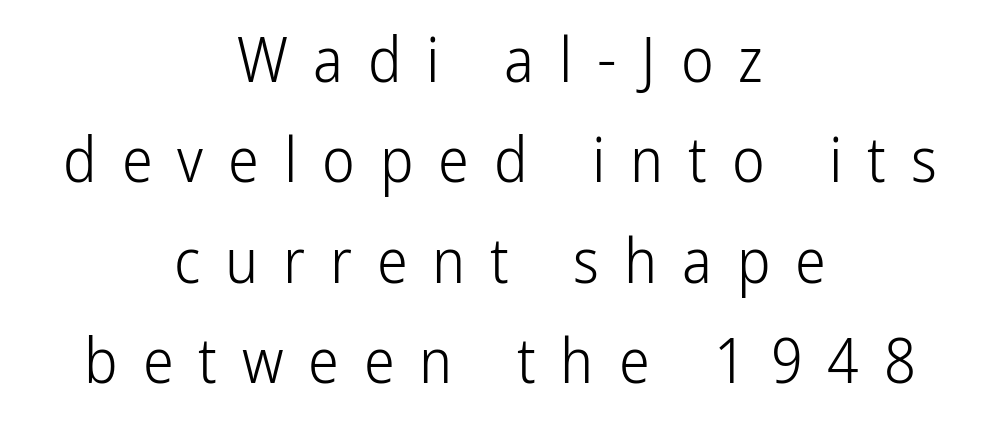
The image shows 62 px light, condensed sans-serif type, upright; set centered, normal line spacing (1.62x), unusually wide letter spacing (+0.4 em), not underlined; low stroke contrast and a medium x-height.
